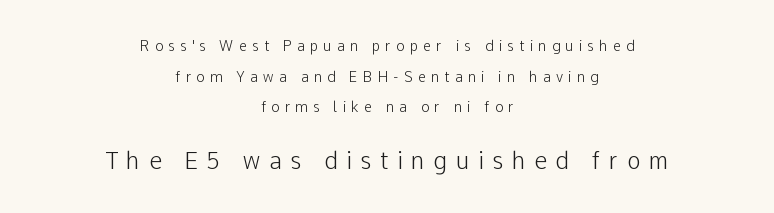
The image shows 23 px text type, upright; set centered, loose line spacing (2.19x), unusually wide letter spacing (+0.38 em), not underlined; the second (bottom) block is 1.64x larger.
